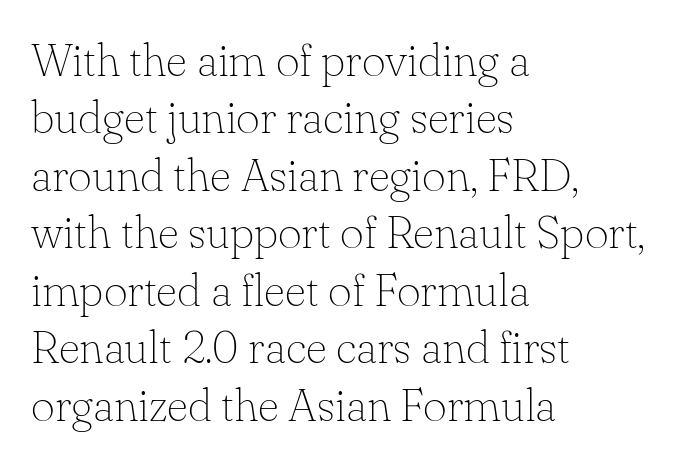
{"serif": "yes", "italic": "no", "bold": "no", "weight": "thin", "width": "normal", "stroke_contrast": "low", "x_height": "small", "monospaced": "no", "underline": "no", "align": "left", "line_spacing": "normal", "line_spacing_ratio": 1.25, "letter_spacing": "normal", "letter_spacing_em": 0.0, "glyph_px": 46}
